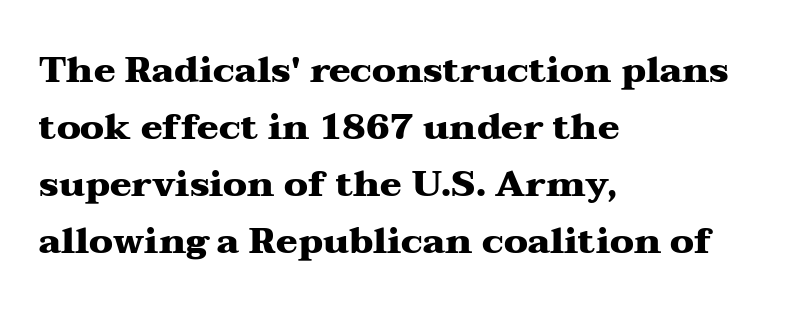
You can tell it's not italic because the verticals are truly vertical. Typesetter's note: full bold, strokes at maximum text heaviness. The glyphs in this specimen are seriffed. This rendering features lettering with no underline. Do the characters align in a grid? No, the font is proportional. Is there much room between lines? A standard amount, neither cramped nor airy.
